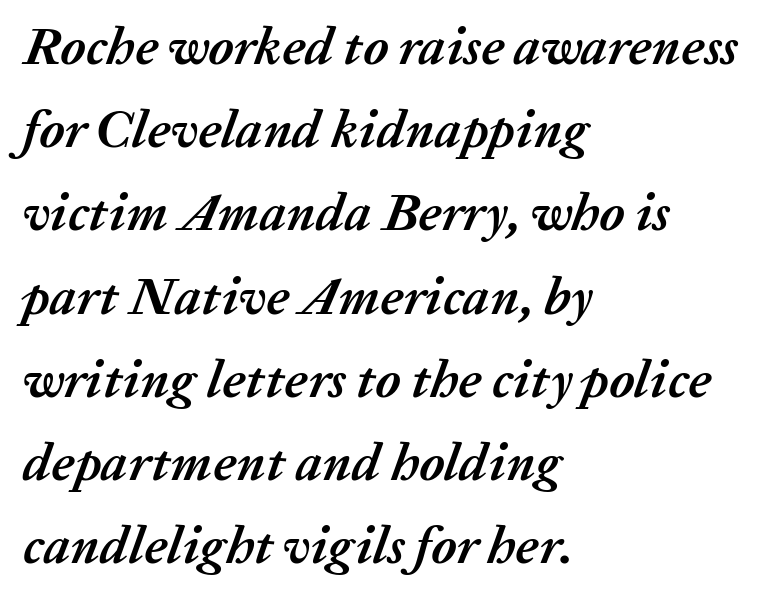
The image shows 53 px semibold type, italic (leaning right); set left-aligned, normal line spacing (1.57x), normal letter spacing, not underlined; medium stroke contrast and a medium x-height.
